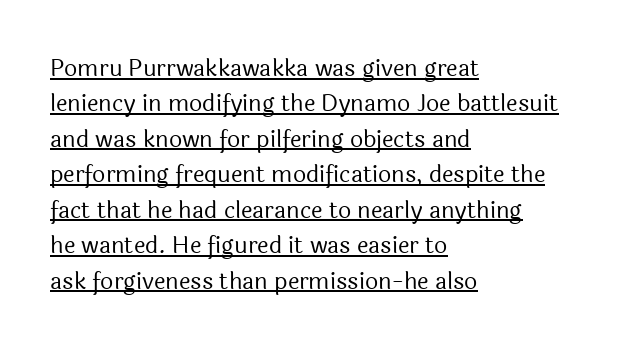
Q: Is the text bold? A: No.
Q: Is the text italic (slanted)? A: No, it is upright.
Q: Is the text underlined? A: Yes.
Q: How is the paragraph aligned? A: Left-aligned.
Q: Is the spacing between letters normal or unusually wide? A: Normal.
Q: Is the spacing between lines tight, normal or loose? A: Normal.
